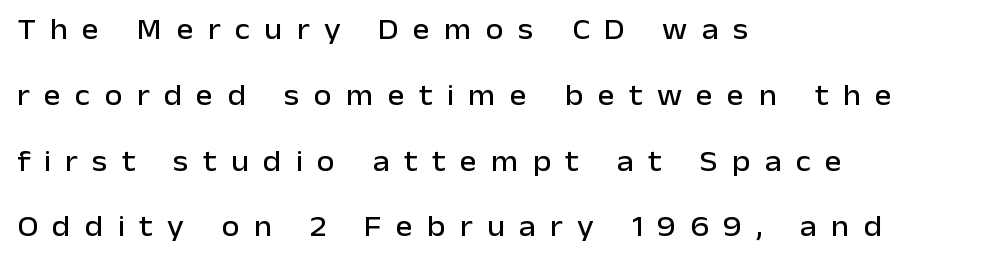
The paragraph shown leans on its left margin. Serifs: no, the terminals of the letterforms are clean. Vertical spacing — loose. Proportional: the letters do not fall into vertical columns.
